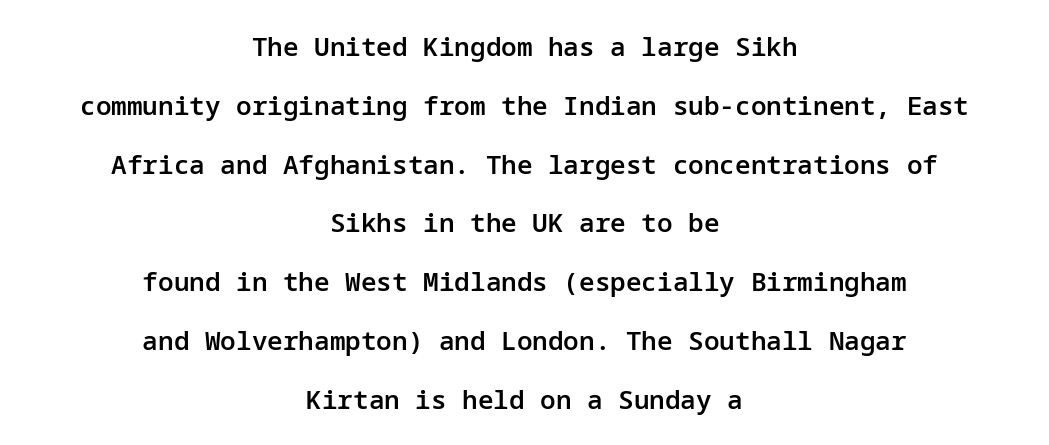
{"italic": "no", "bold": "semi", "underline": "no", "align": "center", "line_spacing": "loose", "line_spacing_ratio": 2.26, "letter_spacing": "normal", "letter_spacing_em": 0.0, "glyph_px": 26}
